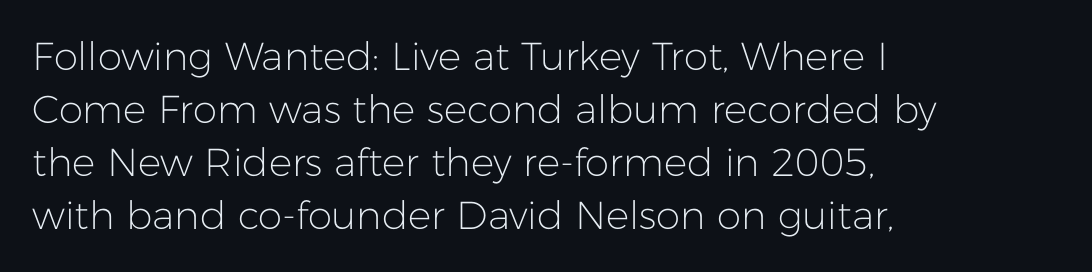
The type family on display is of the sans-serif kind. Each row of text sits above clean, open space. Where is the straight margin? On the left. The face used here is proportionally spaced, like ordinary book or web type. Regular leading. Italic? Not at all — the glyphs are vertical.
